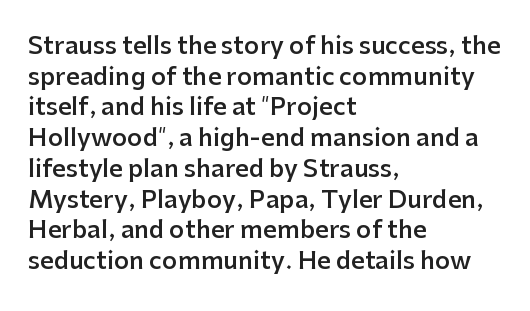
The image shows 24 px text type, upright; set left-aligned, normal line spacing (1.28x), normal letter spacing, not underlined.
